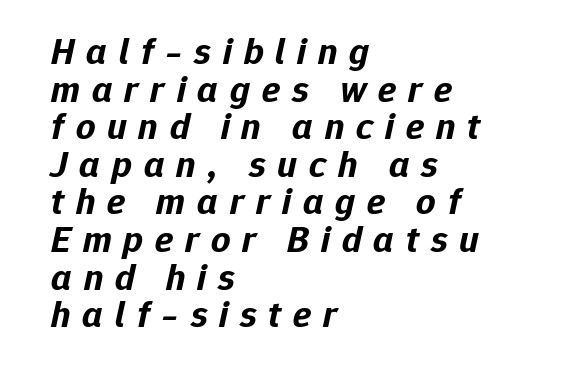
{"italic": "yes", "lean": "right", "slant_degrees": 12, "bold": "yes", "weight": "bold", "width": "normal", "stroke_contrast": "low", "x_height": "medium", "monospaced": "no", "underline": "no", "align": "left", "line_spacing": "tight", "line_spacing_ratio": 0.99, "letter_spacing": "wide", "letter_spacing_em": 0.31, "glyph_px": 38}
